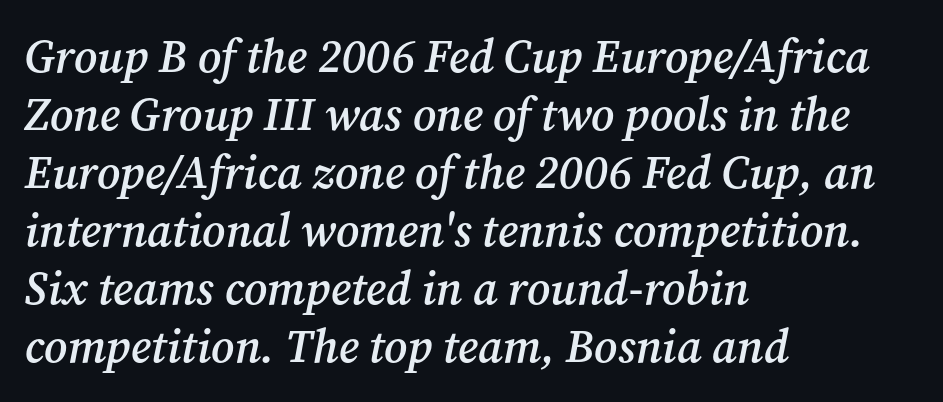
Line starts are locked; line ends wander. Semibold letterforms, between regular and bold. Observe the ordinary spacing: letters are neighbours, not strangers. Looks like regular typesetting: each glyph gets only the width it needs. The letters carry serifs — small finishing strokes at the ends of their stems. Bare-footed words on every line.
